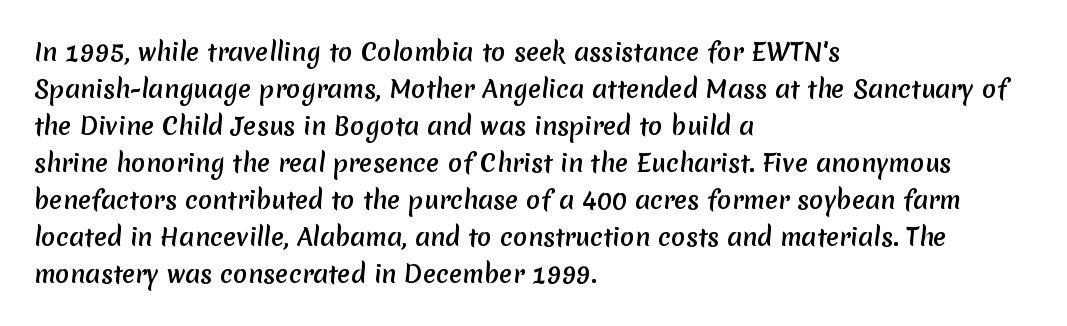
The space beneath each line is pristine and unruled. Nobody touched the tracking dial on this one. One-word summary of the alignment: left. The vertical gap from one line to the next is medium.
